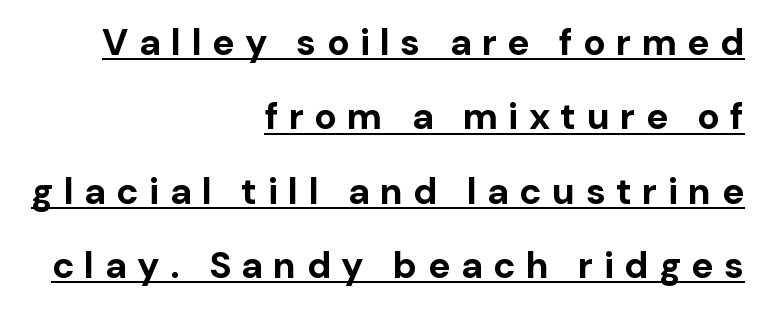
Notice how thick the strokes are: this is what a full bold looks like. Students, note that the glyphs here are deliberately spaced far apart. Regarding leading, the lines here are spaced well apart. Typographically, this falls in the sans-serif category.
